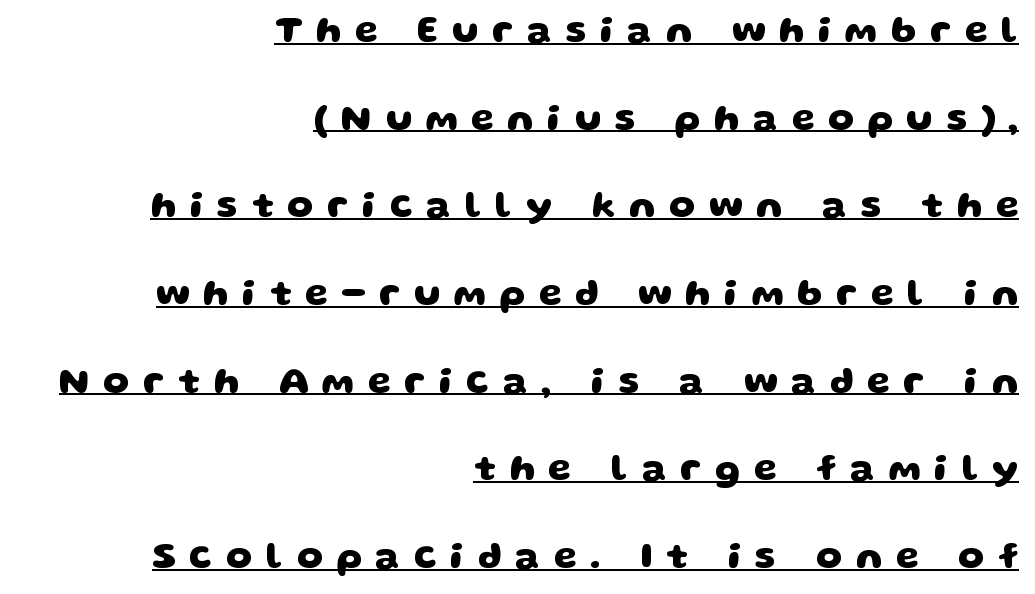
The image shows 37 px heavy, wide sans-serif type; set right-aligned, loose line spacing (2.37x), unusually wide letter spacing (+0.37 em), underlined; low stroke contrast and a large x-height.
